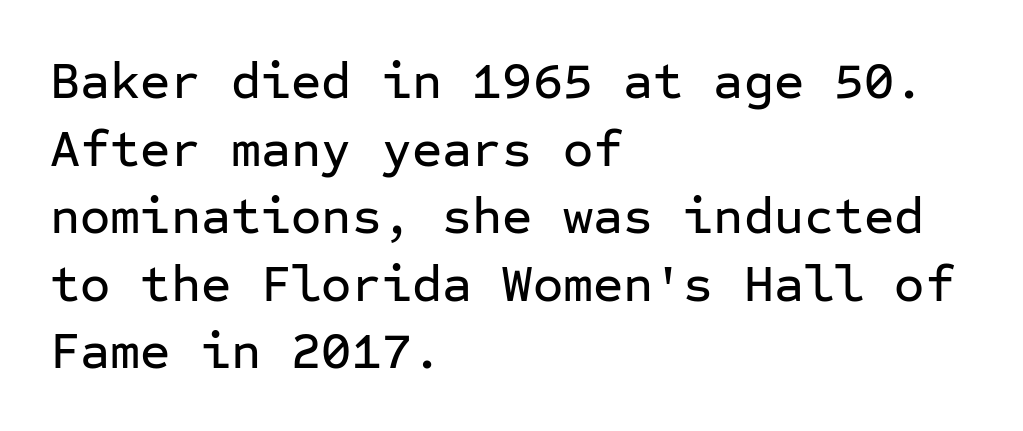
The image shows 52 px sans-serif type, upright, monospaced; set left-aligned, normal line spacing (1.3x), normal letter spacing, not underlined; low stroke contrast and a medium x-height.
